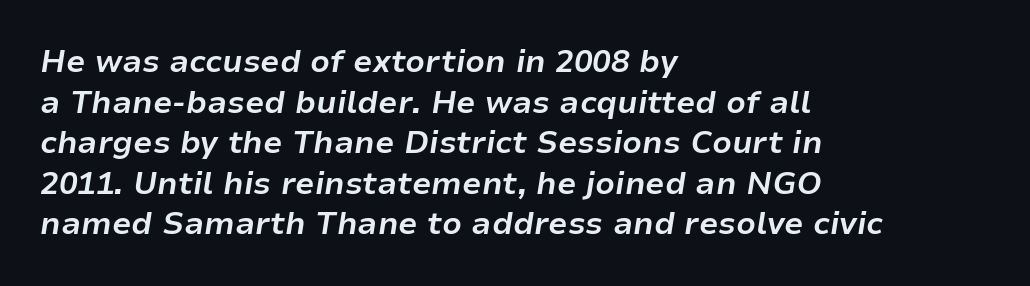
Q: Is the text bold? A: Yes.
Q: Is the text italic (slanted)? A: Yes, it leans right by about 9 degrees.
Q: Is the text underlined? A: No.
Q: How is the paragraph aligned? A: Left-aligned.
Q: Is the spacing between letters normal or unusually wide? A: Normal.
Q: Is the spacing between lines tight, normal or loose? A: Normal.
Q: Width (condensed, normal, or wide)? A: Normal.
Q: Stroke contrast? A: Low.
Q: x-height? A: Medium.
Q: Monospaced? A: No.
